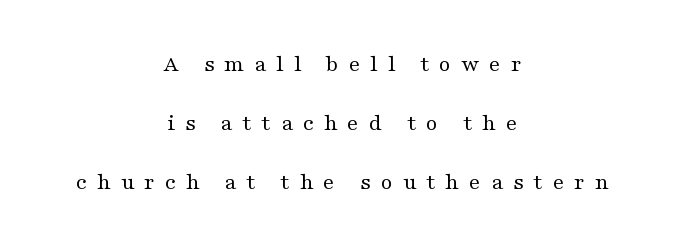
{"italic": "no", "bold": "no", "underline": "no", "align": "center", "line_spacing": "loose", "line_spacing_ratio": 2.45, "letter_spacing": "wide", "letter_spacing_em": 0.41, "glyph_px": 24}
